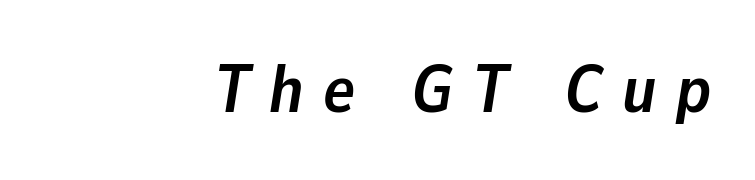
Is this a fixed-width face? No — the glyphs have proportional, varying widths. Check the space under the baseline: it is left empty. The letterforms stand isolated, each surrounded by extra space. A student would call this right alignment; a typographer would say flush right, rag left. When letters slant like this, we call the style italic.
